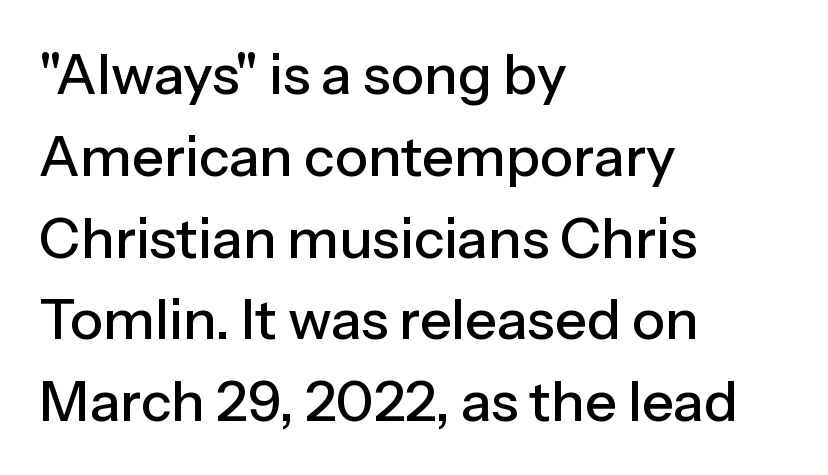
The type family on display is of the sans-serif kind. Italic: no, the glyphs are upright roman. Every row of glyphs begins at an identical x-position on the left. This rendering leaves character spacing at its baseline value.
